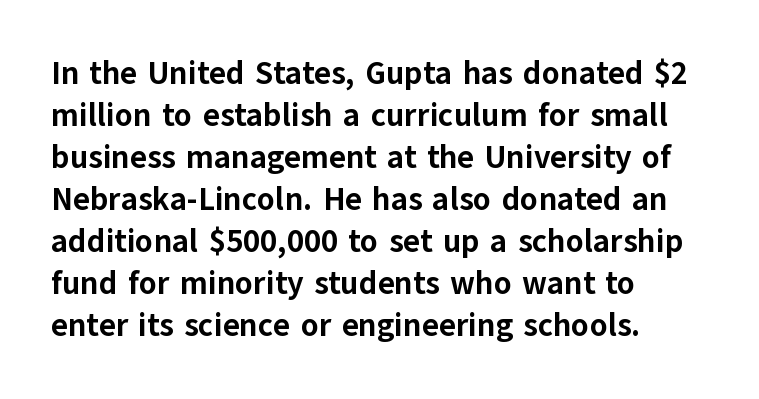
Unlike a traditional serif, this face leaves its strokes unadorned. This is roman type, the default non-slanted kind. How heavy is the stroke? Heavy — this is a bold. Each word holds together tightly as a unit, with standard inter-letter gaps. Do the characters align in a grid? No, the font is proportional. Alignment: flush left.
